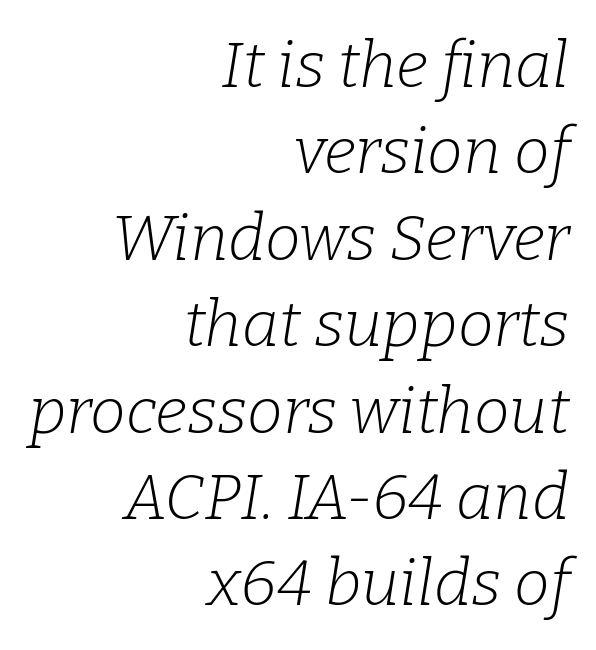
Q: Is the text bold? A: No.
Q: Is the text italic (slanted)? A: Yes, it leans right by about 9 degrees.
Q: Is the typeface a serif or a sans-serif typeface? A: Serif.
Q: Is the text underlined? A: No.
Q: How is the paragraph aligned? A: Right-aligned.
Q: Is the spacing between letters normal or unusually wide? A: Normal.
Q: Is the spacing between lines tight, normal or loose? A: Normal.
Q: Width (condensed, normal, or wide)? A: Normal.
Q: Stroke contrast? A: Low.
Q: x-height? A: Medium.
Q: Monospaced? A: No.
